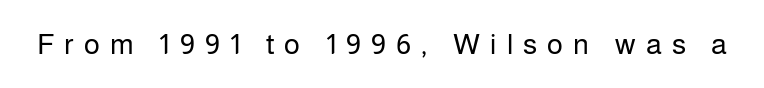
{"serif": "no", "italic": "no", "bold": "no", "weight": "regular", "width": "normal", "stroke_contrast": "low", "x_height": "medium", "monospaced": "no", "underline": "no", "letter_spacing": "wide", "letter_spacing_em": 0.35, "glyph_px": 29}
